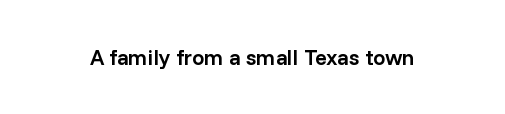
The image shows 22 px text type, upright; set normal letter spacing, not underlined.
